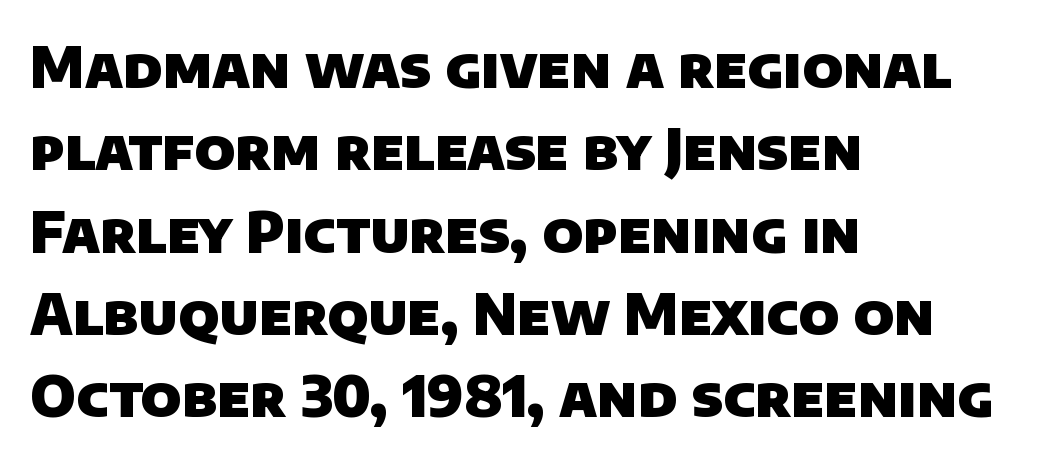
The image shows 56 px heavy sans-serif type; set left-aligned, normal line spacing (1.47x), normal letter spacing, not underlined; low stroke contrast and a large x-height.
